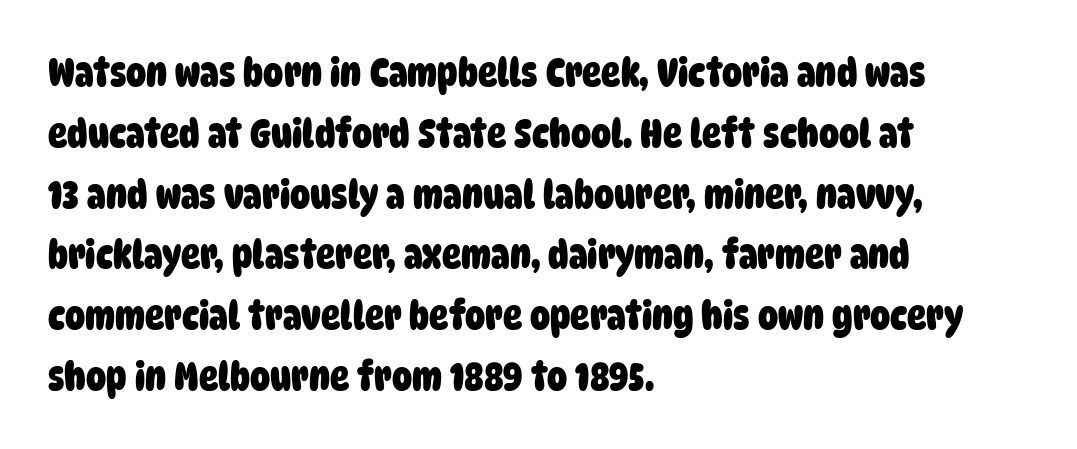
{"serif": "no", "bold": "yes", "weight": "heavy", "width": "condensed", "stroke_contrast": "low", "x_height": "large", "monospaced": "no", "underline": "no", "align": "left", "line_spacing": "normal", "line_spacing_ratio": 1.52, "letter_spacing": "normal", "letter_spacing_em": 0.0, "glyph_px": 40}
